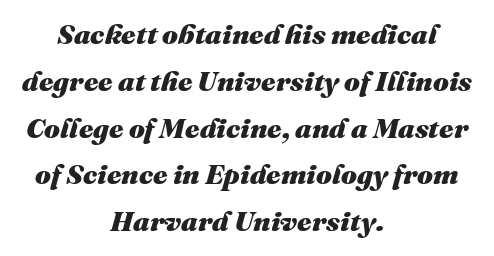
Q: Is the text bold? A: Yes.
Q: Is the text italic (slanted)? A: Yes, it leans right by about 16 degrees.
Q: Is the text underlined? A: No.
Q: How is the paragraph aligned? A: Centered.
Q: Is the spacing between letters normal or unusually wide? A: Normal.
Q: Is the spacing between lines tight, normal or loose? A: Normal.
Q: Width (condensed, normal, or wide)? A: Normal.
Q: Stroke contrast? A: Medium.
Q: x-height? A: Medium.
Q: Monospaced? A: No.
